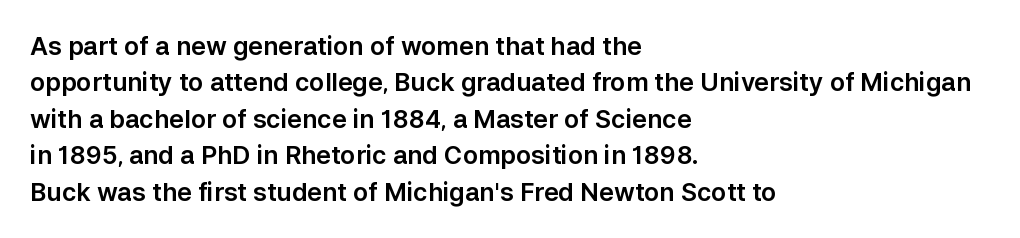
The image shows 25 px text type, upright; set left-aligned, normal line spacing (1.46x), normal letter spacing, not underlined.
